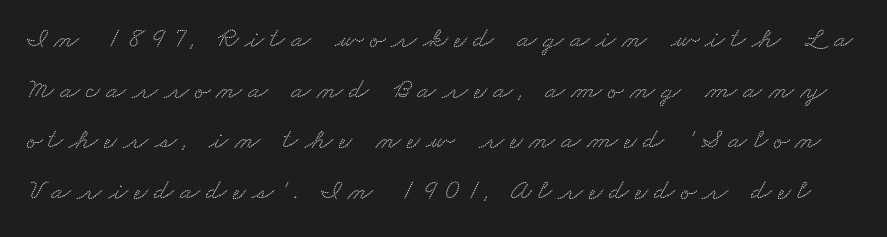
The gaps between neighbouring characters are conspicuously large. The zone under the glyphs is completely vacant. You could not count columns in this text — the font is proportionally spaced. Are there feet on the stems? There are — it's a serif.
